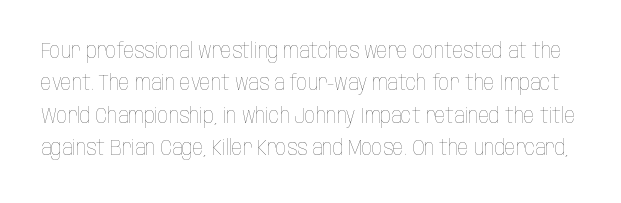
Does extra space separate the letters? No, they use regular spacing. Posture: straight, roman, zero tilt. A quiet, ordinary-to-light weight characterises the typeface. Honestly, the row spacing looks completely unremarkable. The space directly below the letters is spotless.
